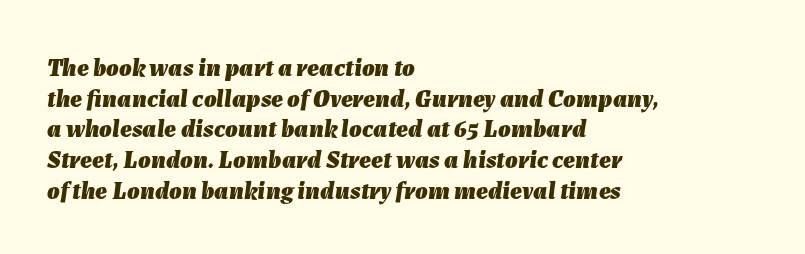
Q: Is the text bold? A: Yes.
Q: Is the text italic (slanted)? A: Yes, it leans right by about 7 degrees.
Q: Is the text underlined? A: No.
Q: How is the paragraph aligned? A: Left-aligned.
Q: Is the spacing between letters normal or unusually wide? A: Normal.
